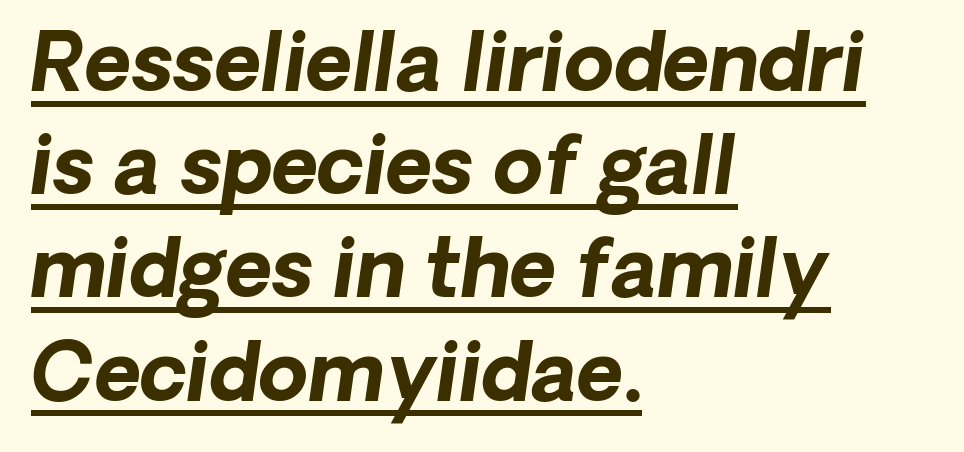
In designer terms, the underline attribute is active on this setting. Line spacing here is normal. Observe the absence of serifs on each vertical stroke in this sample. Weight check: bold — yes, fully. Caption: multi-line text, flush left, ragged right.
